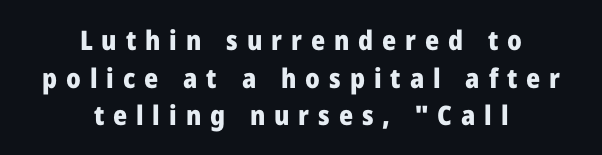
{"italic": "no", "bold": "yes", "underline": "no", "align": "center", "line_spacing": "normal", "line_spacing_ratio": 1.39, "letter_spacing": "wide", "letter_spacing_em": 0.33, "glyph_px": 27}
